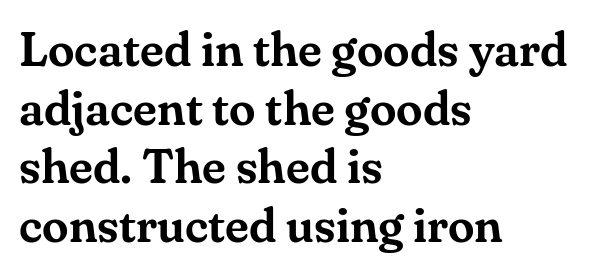
{"serif": "yes", "italic": "no", "width": "normal", "stroke_contrast": "medium", "x_height": "small", "monospaced": "no", "underline": "no", "align": "left", "line_spacing_ratio": 1.22, "letter_spacing": "normal", "letter_spacing_em": 0.0, "glyph_px": 48}
